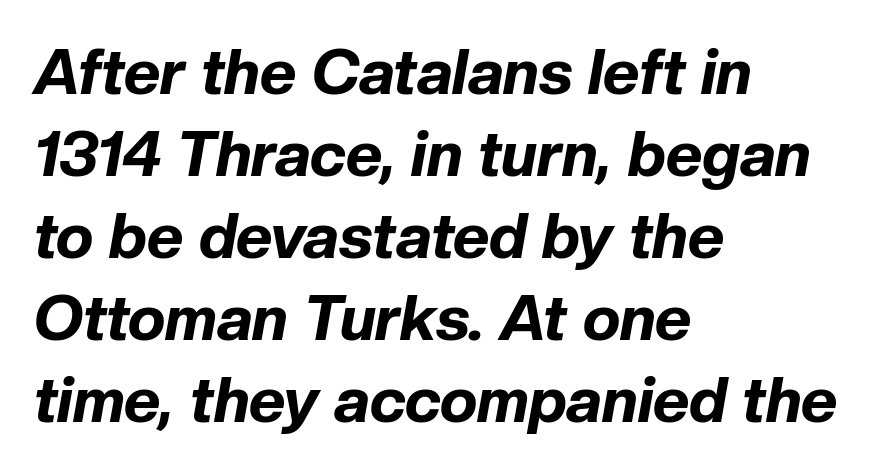
{"italic": "yes", "lean": "right", "slant_degrees": 10, "bold": "yes", "weight": "bold", "width": "normal", "stroke_contrast": "low", "x_height": "medium", "monospaced": "no", "underline": "no", "align": "left", "line_spacing": "normal", "line_spacing_ratio": 1.3, "letter_spacing": "normal", "letter_spacing_em": 0.0, "glyph_px": 63}
